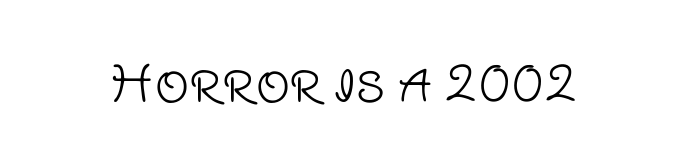
{"serif": "no", "bold": "no", "weight": "light", "width": "normal", "stroke_contrast": "low", "x_height": "large", "monospaced": "no", "underline": "no", "letter_spacing": "normal", "letter_spacing_em": 0.0, "glyph_px": 48}
